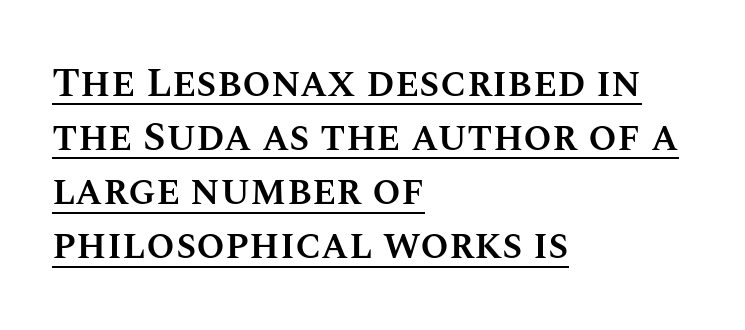
Q: Is the text bold? A: Semi-bold.
Q: Is the text italic (slanted)? A: No, it is upright.
Q: Is the text underlined? A: Yes.
Q: How is the paragraph aligned? A: Left-aligned.
Q: Is the spacing between letters normal or unusually wide? A: Normal.
Q: Is the spacing between lines tight, normal or loose? A: Normal.
Q: Width (condensed, normal, or wide)? A: Normal.
Q: Stroke contrast? A: Medium.
Q: x-height? A: Large.
Q: Monospaced? A: No.
